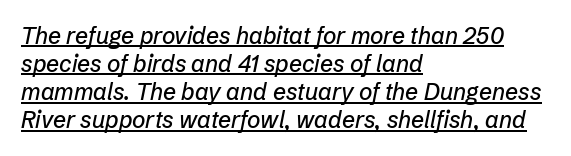
Q: Is the text italic (slanted)? A: Yes, it leans right by about 12 degrees.
Q: Is the text underlined? A: Yes.
Q: How is the paragraph aligned? A: Left-aligned.
Q: Is the spacing between letters normal or unusually wide? A: Normal.
